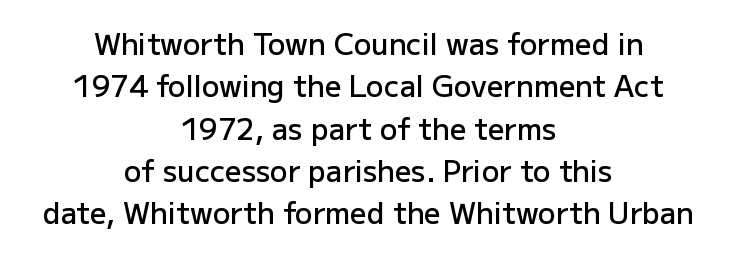
The image shows 29 px semibold sans-serif type, upright; set centered, normal line spacing (1.46x), normal letter spacing, not underlined; low stroke contrast and a medium x-height.
